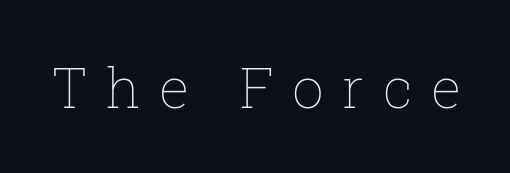
{"italic": "no", "bold": "no", "weight": "thin", "width": "normal", "stroke_contrast": "low", "x_height": "medium", "monospaced": "no", "underline": "no", "letter_spacing": "wide", "letter_spacing_em": 0.33, "glyph_px": 56}
